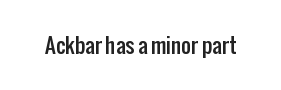
Every character sits straight up, as roman type does. The string is rendered with underlining switched off. Students, note that the glyphs here touch the page at normal intervals.
